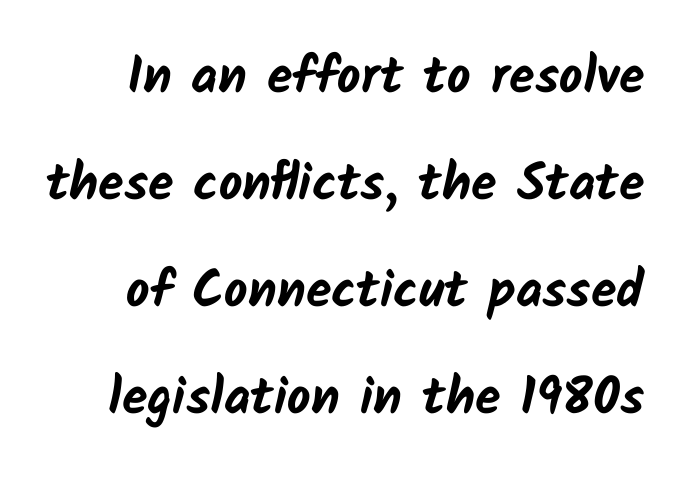
{"serif": "no", "bold": "yes", "weight": "bold", "width": "normal", "stroke_contrast": "low", "x_height": "medium", "monospaced": "no", "underline": "no", "line_spacing": "loose", "line_spacing_ratio": 2.06, "letter_spacing": "normal", "letter_spacing_em": 0.0, "glyph_px": 52}
